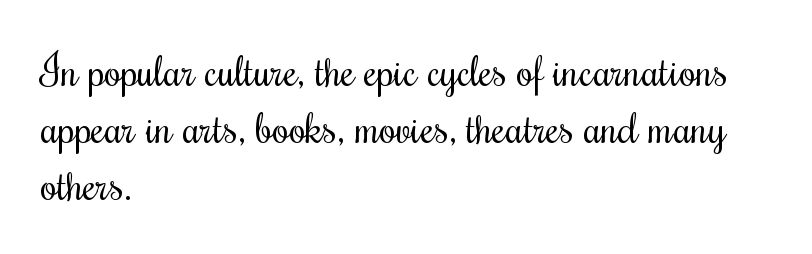
Leftover space on each line is placed entirely after the last word. Caption: standard tracking, unaltered. A light-to-regular cut is what we see here.
